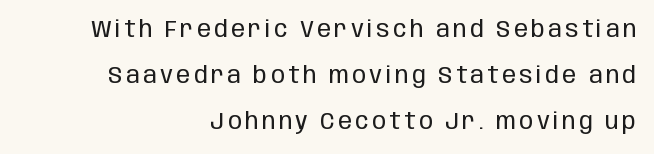
The strokes carry an ordinary text weight at most. Descenders hang freely into open space. If you drew a line through each stem, it would be perfectly vertical. The paragraph has a hard right edge and a soft left edge.
